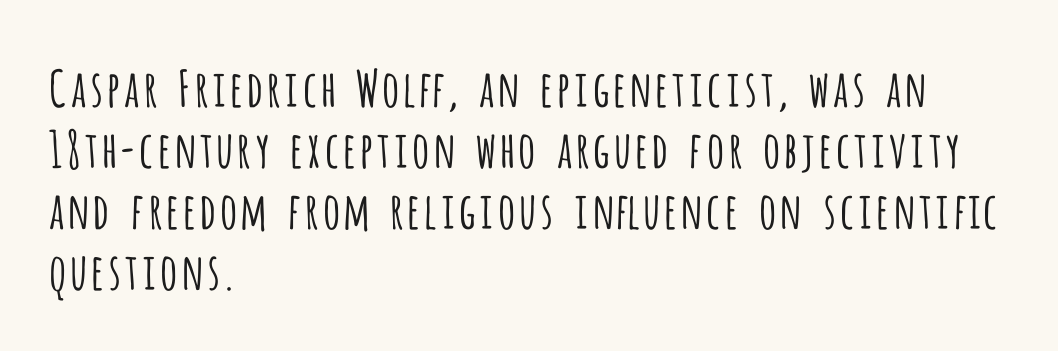
The image shows 50 px light, condensed sans-serif type, upright; set left-aligned, line spacing 1.22x, normal letter spacing, not underlined; low stroke contrast and a large x-height.
